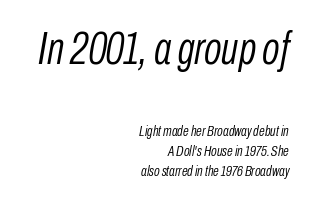
Q: Is the text bold? A: No.
Q: Is the text italic (slanted)? A: Yes, it leans right by about 10 degrees.
Q: Is the text underlined? A: No.
Q: How is the paragraph aligned? A: Right-aligned.
Q: Is the spacing between letters normal or unusually wide? A: Normal.
Q: Is the spacing between lines tight, normal or loose? A: Normal.
Q: Which block of text is set in a larger size, the first (top) or the second (bottom)? A: The first (top) one.
Q: Width (condensed, normal, or wide)? A: Condensed.
Q: Stroke contrast? A: Low.
Q: x-height? A: Medium.
Q: Monospaced? A: No.
